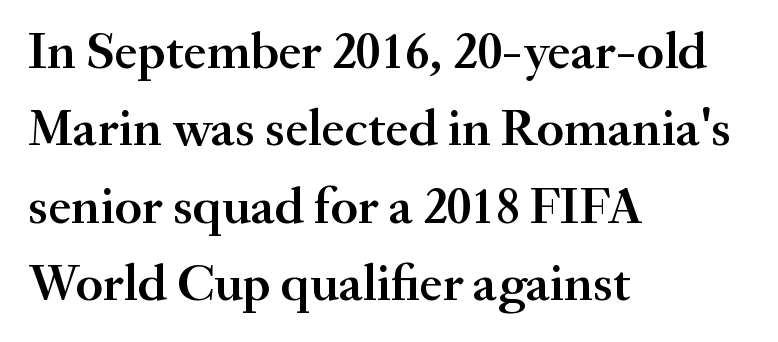
Reading down the block, your eye returns to a fixed left position each line. Font category for this specimen: serif. This is moderately heavy type, rendered in semibold. Decoration check: the copy has no underline.
